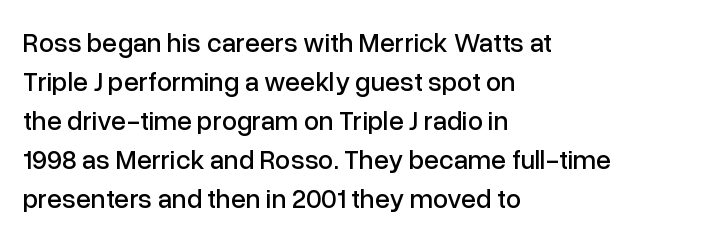
{"italic": "no", "underline": "no", "align": "left", "line_spacing": "normal", "line_spacing_ratio": 1.44, "letter_spacing": "normal", "letter_spacing_em": 0.0, "glyph_px": 27}
